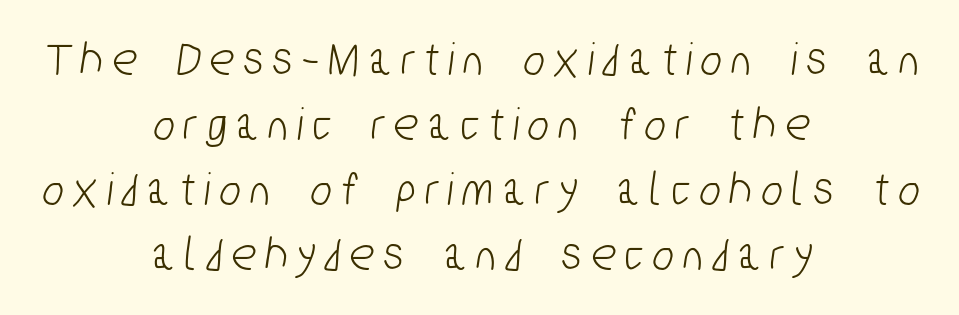
Q: Is the typeface a serif or a sans-serif typeface? A: Sans-serif.
Q: Is the text underlined? A: No.
Q: How is the paragraph aligned? A: Centered.
Q: Is the spacing between letters normal or unusually wide? A: Unusually wide.
Q: Is the spacing between lines tight, normal or loose? A: Normal.
Q: Width (condensed, normal, or wide)? A: Condensed.
Q: Stroke contrast? A: Low.
Q: x-height? A: Medium.
Q: Monospaced? A: No.
